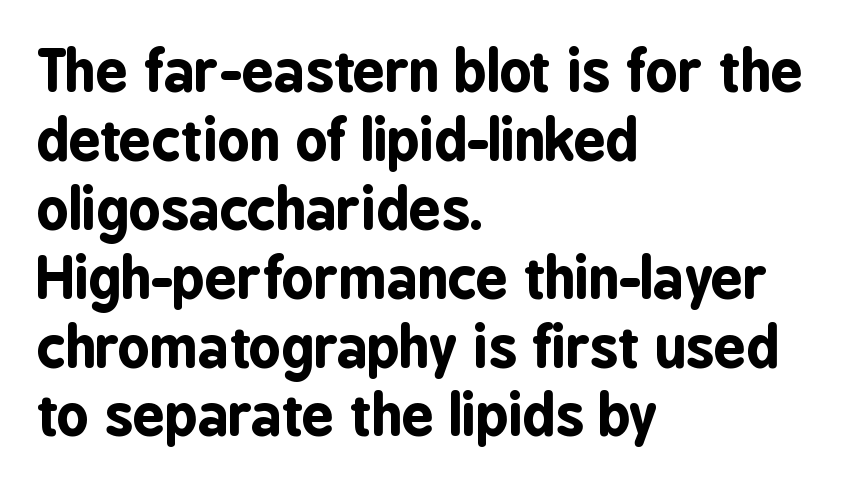
The letters advance in unequal steps, a hallmark of proportional type. The rendering shows plain stroke endings on the letterforms — a sans-serif design. The paragraph has a hard left edge and a soft right edge. Every stem runs plumb, perpendicular to the baseline. Just letters on the line, the space beneath them empty. Nothing unusual about the tracking: characters are spaced as the font intends.
